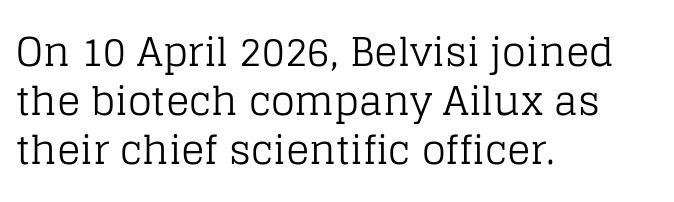
The image shows 39 px regular-weight serif type, upright; set left-aligned, normal line spacing (1.26x), normal letter spacing, not underlined; low stroke contrast and a large x-height.
